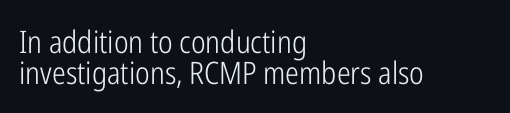
The image shows 31 px light, condensed sans-serif type, upright; set left-aligned, tight line spacing (0.99x), normal letter spacing, not underlined; low stroke contrast and a medium x-height.
